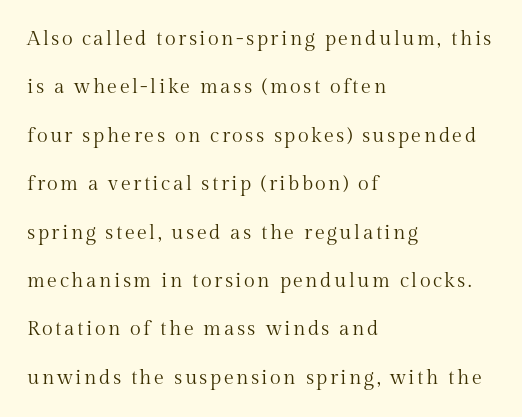
Q: Is the text bold? A: No.
Q: Is the text italic (slanted)? A: No, it is upright.
Q: Is the text underlined? A: No.
Q: How is the paragraph aligned? A: Left-aligned.
Q: Is the spacing between lines tight, normal or loose? A: Loose.
